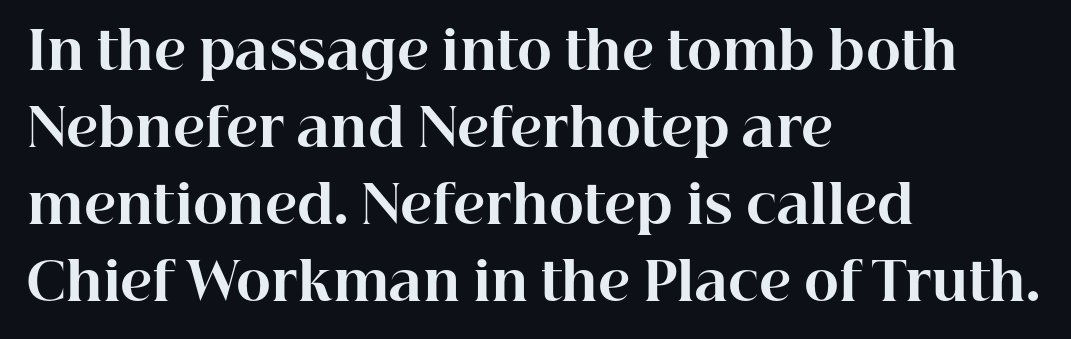
The designer left line spacing at the default. Every stem runs plumb, perpendicular to the baseline. Tracking value appears to be zero — textbook default spacing. No word sits above an underline.
